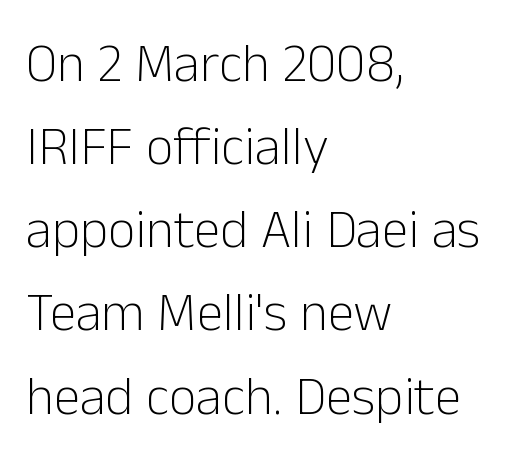
In terms of letterform style, serifs are entirely absent. This sample keeps an unexceptional amount of space between lines. The font's upright variant was chosen for this text. This rendering features lettering with no underline. Looks like regular typesetting: each glyph gets only the width it needs.
